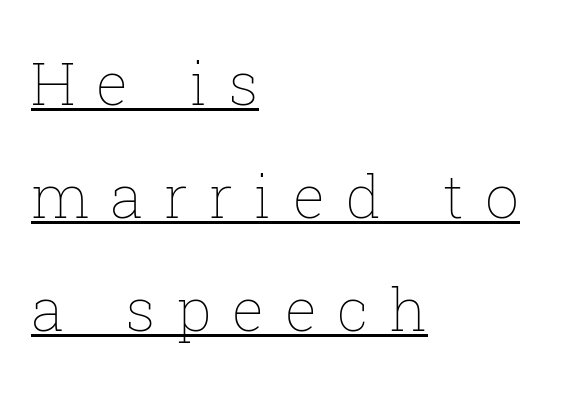
Casual observation: everything's shoved over to the left. Proportional: the letters do not fall into vertical columns. The face used here is rendered with a markedly widened letterfit. No letter is thick-stroked: the sample isn't bold. Underline: present.
